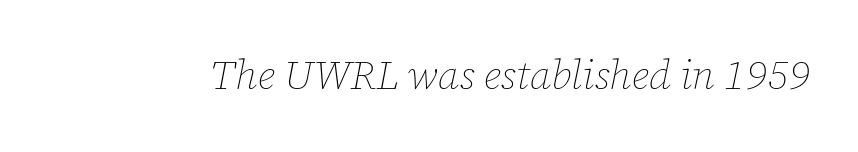
The image shows 41 px thin type, italic (leaning right); set normal letter spacing, not underlined; low stroke contrast and a medium x-height.
